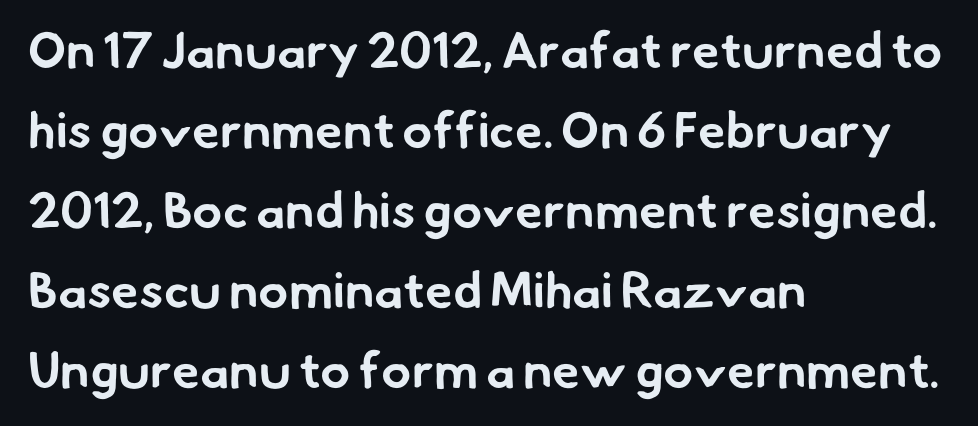
Q: Is the text bold? A: Yes.
Q: Is the typeface a serif or a sans-serif typeface? A: Sans-serif.
Q: Is the text underlined? A: No.
Q: How is the paragraph aligned? A: Left-aligned.
Q: Is the spacing between letters normal or unusually wide? A: Normal.
Q: Is the spacing between lines tight, normal or loose? A: Normal.
Q: Width (condensed, normal, or wide)? A: Normal.
Q: Stroke contrast? A: Low.
Q: x-height? A: Small.
Q: Monospaced? A: No.
